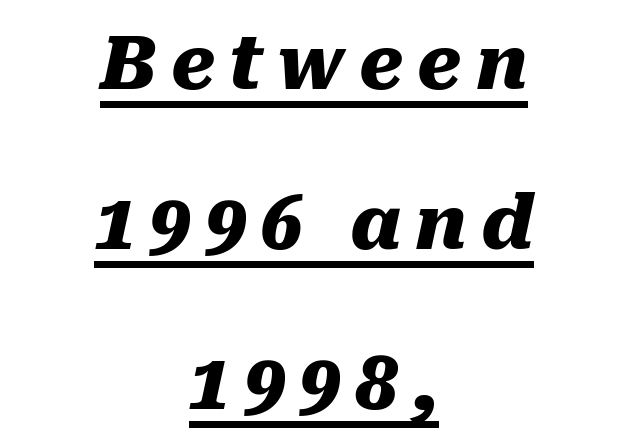
This sample has the flowing, uneven cadence of proportional lettering. The whitespace from short lines is split evenly between both sides. A rule runs beneath these lines of type. The block of text is sparse from top to bottom, with ample space between rows. The font's italic variant was chosen for this text. Is the type bold? Yes — the strokes are clearly thick and heavy.
